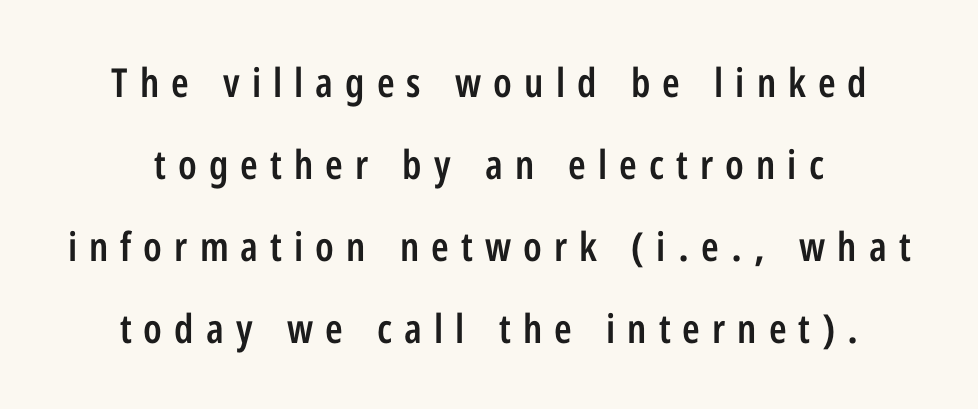
{"serif": "no", "italic": "no", "bold": "semi", "weight": "semibold", "width": "condensed", "stroke_contrast": "low", "x_height": "medium", "monospaced": "no", "underline": "no", "align": "center", "line_spacing": "loose", "line_spacing_ratio": 2.05, "letter_spacing": "wide", "letter_spacing_em": 0.3, "glyph_px": 40}
